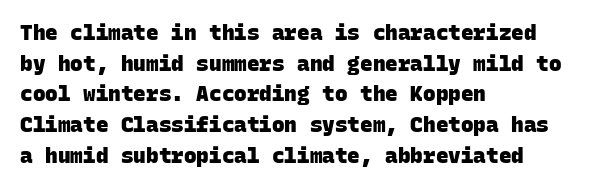
The image shows 21 px bold type; set left-aligned, normal line spacing (1.46x), normal letter spacing, not underlined.
